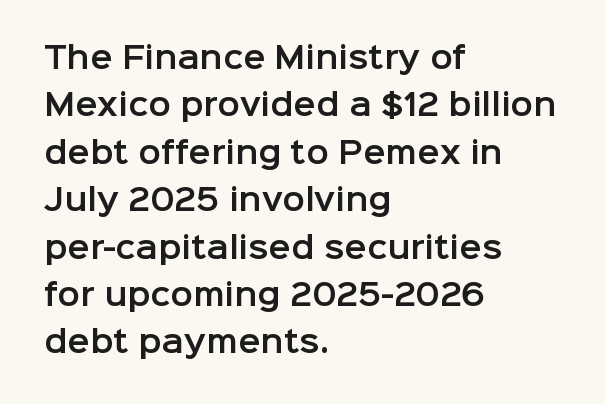
{"serif": "no", "italic": "no", "width": "normal", "stroke_contrast": "low", "x_height": "medium", "monospaced": "no", "underline": "no", "align": "left", "line_spacing": "normal", "line_spacing_ratio": 1.58, "letter_spacing": "normal", "letter_spacing_em": 0.0, "glyph_px": 30}
